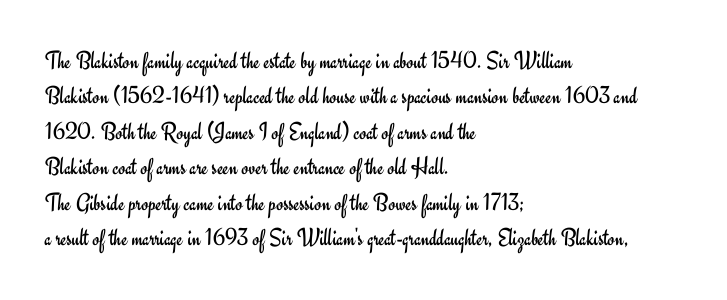
The image shows 25 px text type; set left-aligned, normal line spacing (1.42x), normal letter spacing, not underlined.
